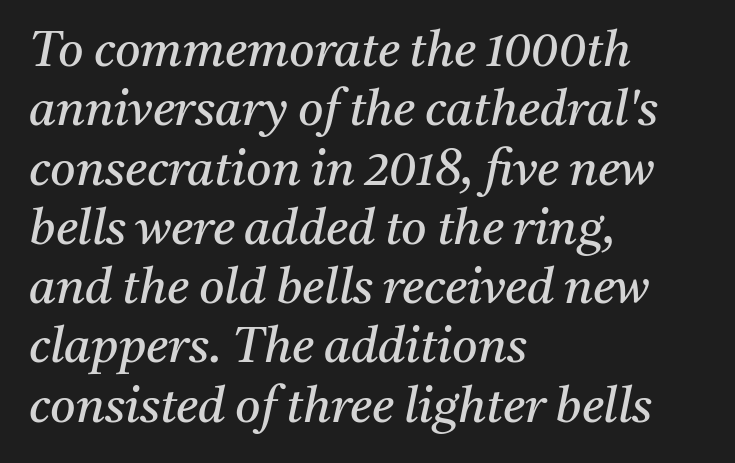
The image shows 49 px regular-weight serif type, italic (leaning right); set left-aligned, line spacing 1.21x, normal letter spacing, not underlined; medium stroke contrast and a medium x-height.
